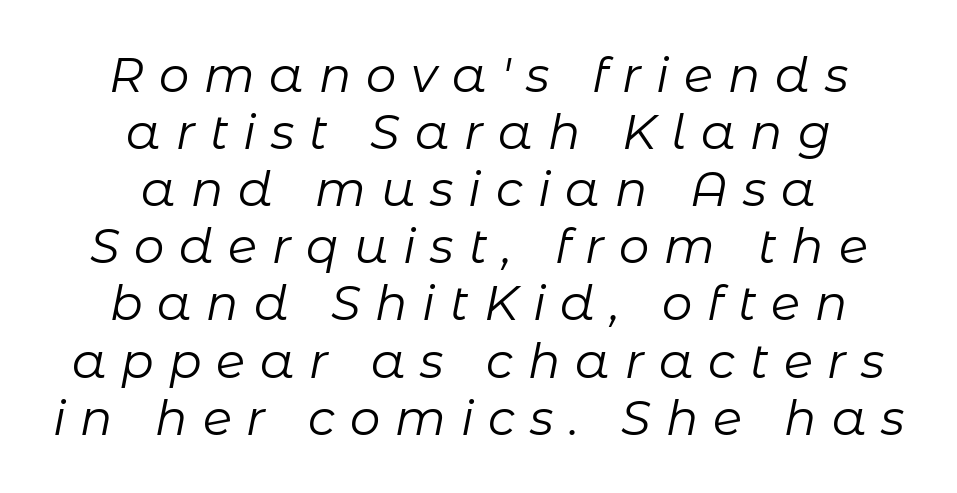
The image shows 48 px regular-weight type, italic (leaning right); set centered, line spacing 1.19x, unusually wide letter spacing (+0.31 em), not underlined; low stroke contrast and a medium x-height.
